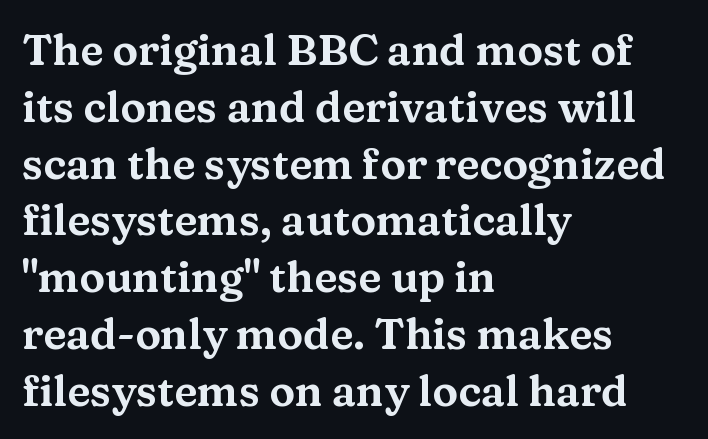
This rendering leaves character spacing at its baseline value. Here the designer chose a conventional face with non-uniform glyph widths. The text was rendered using a seriffed face with decorative stroke endings. This sample uses an upright cut, with every glyph sitting square on the baseline. The zone under the glyphs is completely vacant. The leading is moderate, giving the passage an even texture.
